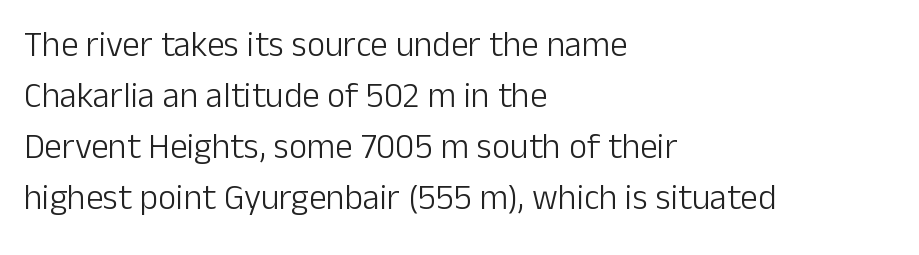
The font's upright variant was chosen for this text. Alignment: flush left. Stroke terminals: plain, sans-serif. These lines sit exactly where default settings would place them. The characters are drawn with everyday or finer stroke widths. The baseline area is clear.
